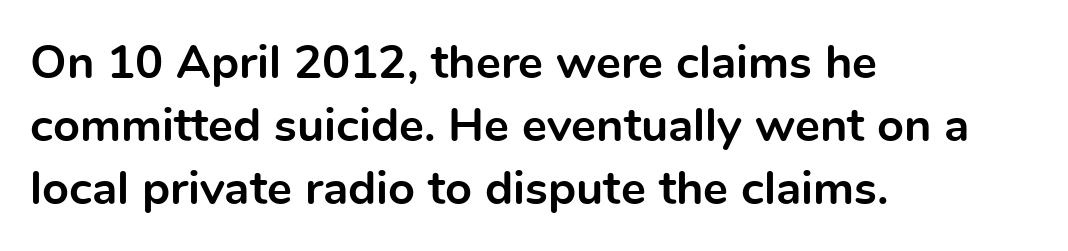
A bare baseline throughout the passage. Spacing verdict: proportional, widths tailored to each character. How would I describe the line gaps? Plain and ordinary. Every character sits straight up, as roman type does. The glyphs in this specimen are sans serif.
